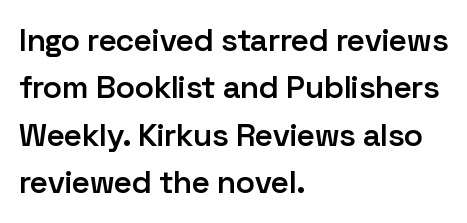
Think of a printed novel: that variable character pitch is what you see here. The space between consecutive lines is moderate. Moderately thickened strokes mark this as semibold type. The compositor pushed each line to the left boundary. Here the glyphs are tracked normally, forming tight word shapes.
